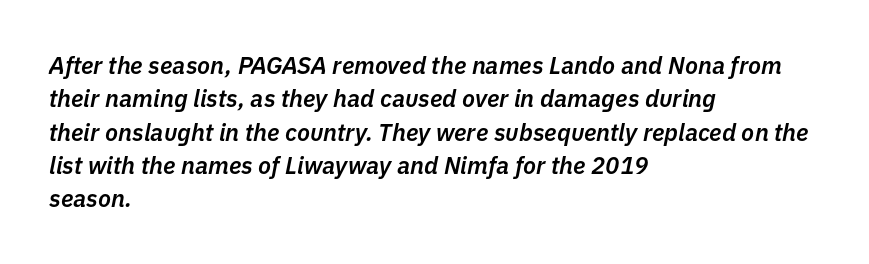
The image shows 24 px text type, italic (leaning right); set left-aligned, normal line spacing (1.39x), normal letter spacing, not underlined.
